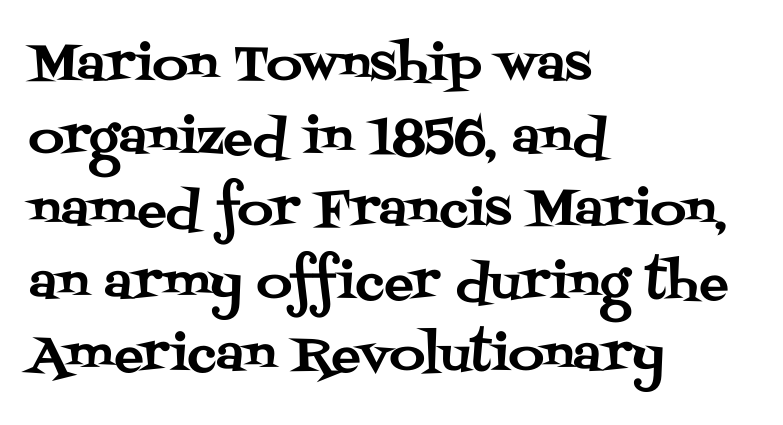
{"serif": "yes", "italic": "no", "width": "normal", "stroke_contrast": "medium", "x_height": "large", "monospaced": "no", "underline": "no", "align": "left", "line_spacing": "normal", "line_spacing_ratio": 1.48, "letter_spacing": "normal", "letter_spacing_em": 0.0, "glyph_px": 49}
